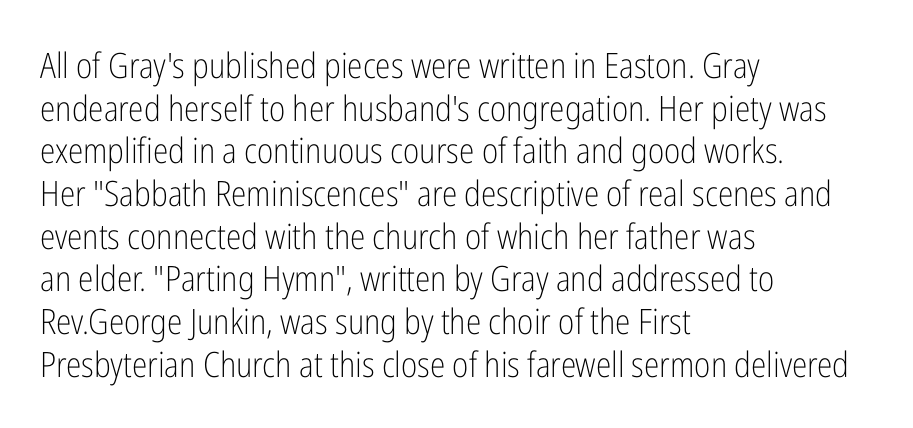
Q: Is the text bold? A: No.
Q: Is the text italic (slanted)? A: No, it is upright.
Q: Is the typeface a serif or a sans-serif typeface? A: Sans-serif.
Q: Is the text underlined? A: No.
Q: How is the paragraph aligned? A: Left-aligned.
Q: Is the spacing between letters normal or unusually wide? A: Normal.
Q: Width (condensed, normal, or wide)? A: Condensed.
Q: Stroke contrast? A: Low.
Q: x-height? A: Medium.
Q: Monospaced? A: No.
